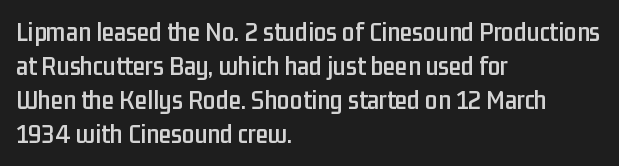
{"serif": "no", "italic": "no", "width": "condensed", "stroke_contrast": "low", "x_height": "medium", "monospaced": "no", "underline": "no", "align": "left", "line_spacing_ratio": 1.22, "letter_spacing": "normal", "letter_spacing_em": 0.0, "glyph_px": 28}
